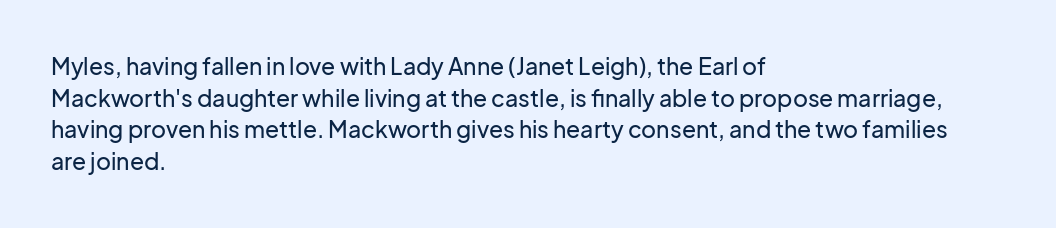
Q: Is the text italic (slanted)? A: No, it is upright.
Q: Is the text underlined? A: No.
Q: How is the paragraph aligned? A: Left-aligned.
Q: Is the spacing between letters normal or unusually wide? A: Normal.
Q: Is the spacing between lines tight, normal or loose? A: Normal.
